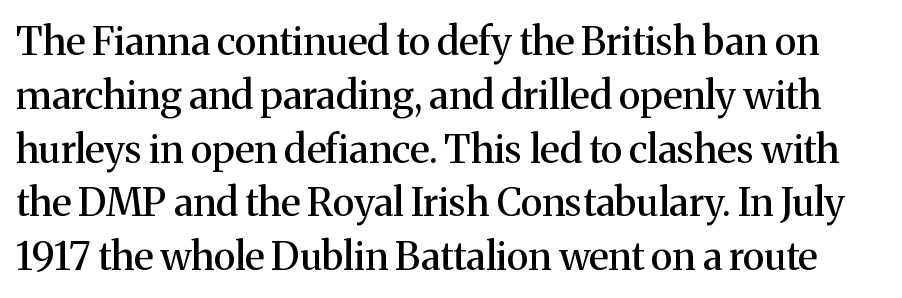
Q: Is the text italic (slanted)? A: No, it is upright.
Q: Is the typeface a serif or a sans-serif typeface? A: Serif.
Q: Is the text underlined? A: No.
Q: Is the spacing between letters normal or unusually wide? A: Normal.
Q: Is the spacing between lines tight, normal or loose? A: Normal.
Q: Width (condensed, normal, or wide)? A: Normal.
Q: Stroke contrast? A: Medium.
Q: x-height? A: Medium.
Q: Monospaced? A: No.
